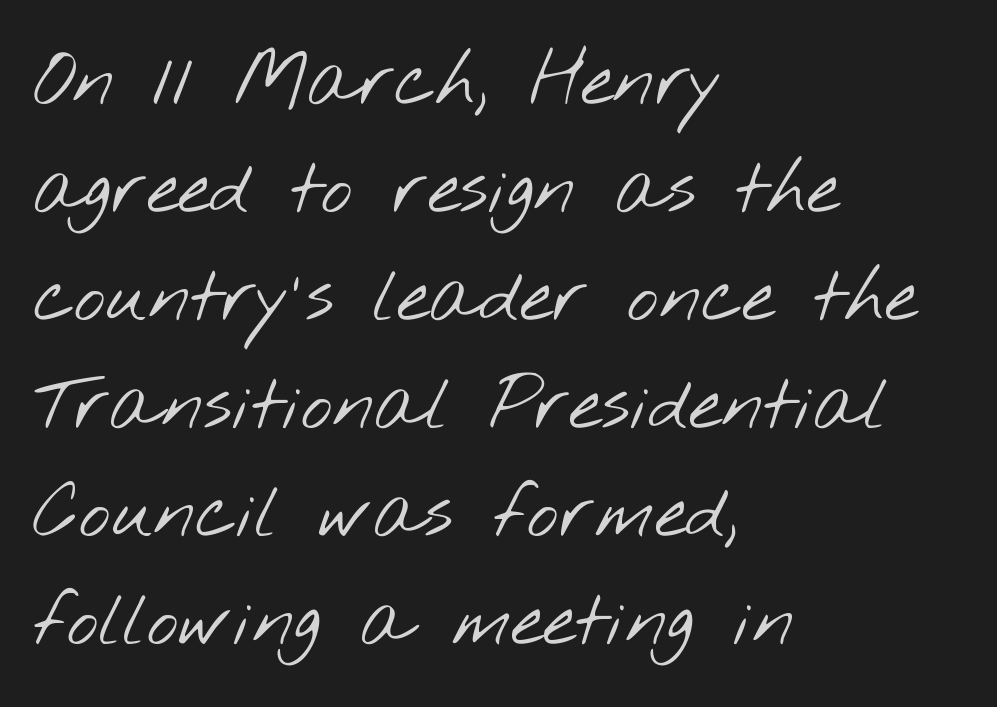
The image shows 75 px light, wide sans-serif type; set left-aligned, normal line spacing (1.44x), normal letter spacing, not underlined; low stroke contrast and a small x-height.
